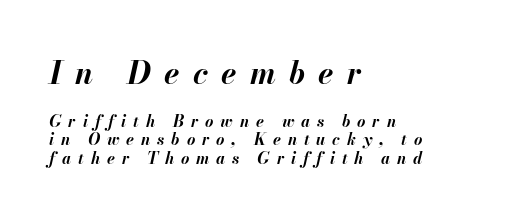
Q: Is the text bold? A: Yes.
Q: Is the text italic (slanted)? A: Yes, it leans right by about 13 degrees.
Q: Is the text underlined? A: No.
Q: How is the paragraph aligned? A: Left-aligned.
Q: Is the spacing between letters normal or unusually wide? A: Unusually wide.
Q: Is the spacing between lines tight, normal or loose? A: Tight.
Q: Which block of text is set in a larger size, the first (top) or the second (bottom)? A: The first (top) one.
Q: Width (condensed, normal, or wide)? A: Normal.
Q: Stroke contrast? A: Medium.
Q: x-height? A: Small.
Q: Monospaced? A: No.
